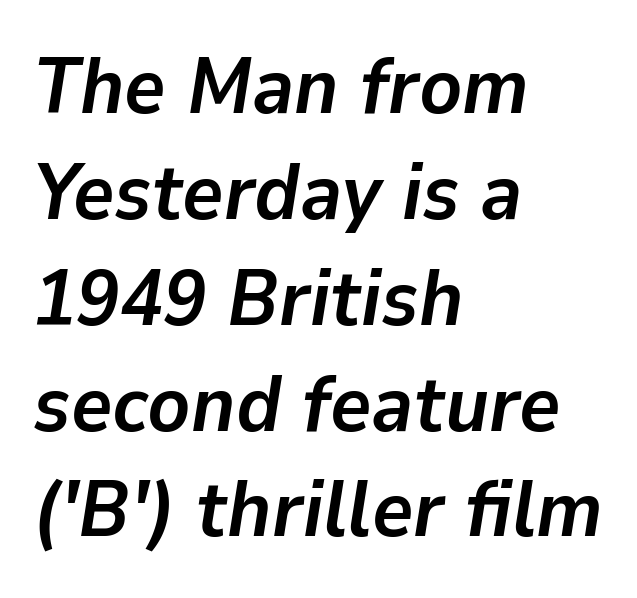
The lines are quadded left. Look at the stroke-to-counter ratio: heavy, a bold. Leading: standard. Lines of text with bare space underneath.
